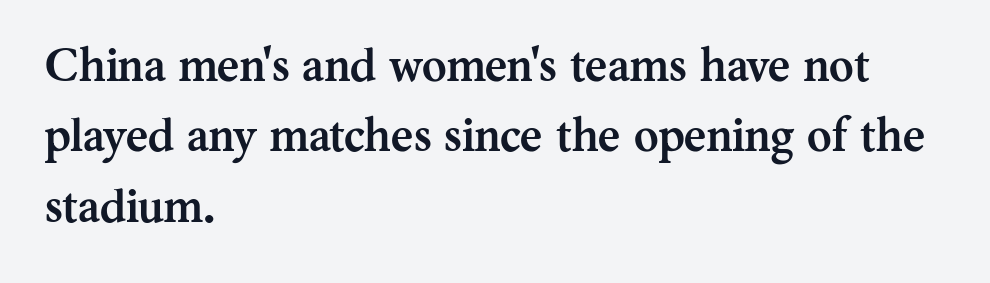
{"serif": "yes", "italic": "no", "bold": "yes", "weight": "semibold", "width": "normal", "stroke_contrast": "medium", "x_height": "medium", "monospaced": "no", "underline": "no", "align": "left", "line_spacing": "normal", "line_spacing_ratio": 1.5, "letter_spacing": "normal", "letter_spacing_em": 0.0, "glyph_px": 47}
